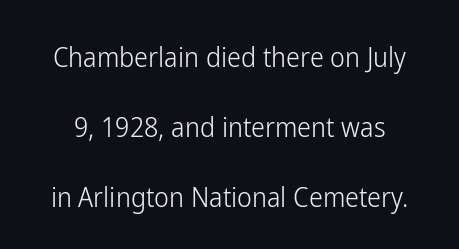
Q: Is the text bold? A: No.
Q: Is the text italic (slanted)? A: No, it is upright.
Q: Is the typeface a serif or a sans-serif typeface? A: Sans-serif.
Q: Is the text underlined? A: No.
Q: Is the spacing between letters normal or unusually wide? A: Normal.
Q: Is the spacing between lines tight, normal or loose? A: Loose.
Q: Width (condensed, normal, or wide)? A: Condensed.
Q: Stroke contrast? A: Low.
Q: x-height? A: Medium.
Q: Monospaced? A: No.
